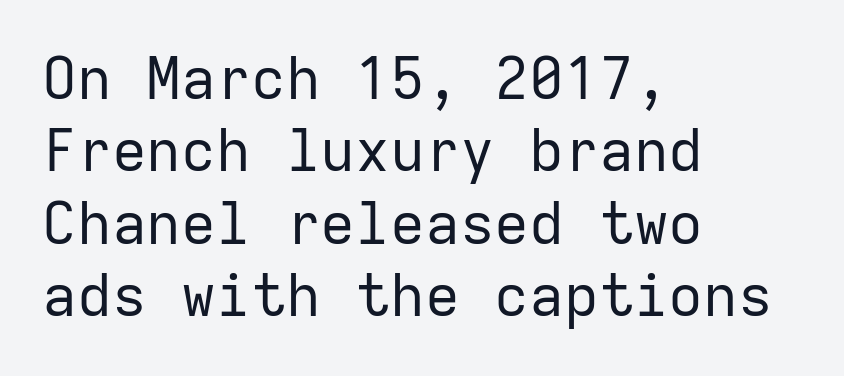
The words here are not underlined. The tracking reads as untouched default to a designer's eye. To sum up the face: it is a sans, with no serifs. The letters look calm and open, with moderate or lighter stems.
